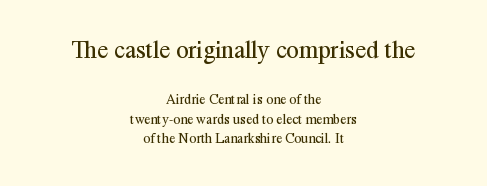
{"italic": "no", "bold": "no", "underline": "no", "align": "center", "line_spacing": "normal", "line_spacing_ratio": 1.4, "letter_spacing": "normal", "letter_spacing_em": 0.0, "larger_block": "first", "size_ratio": 1.79, "glyph_px": 25}
